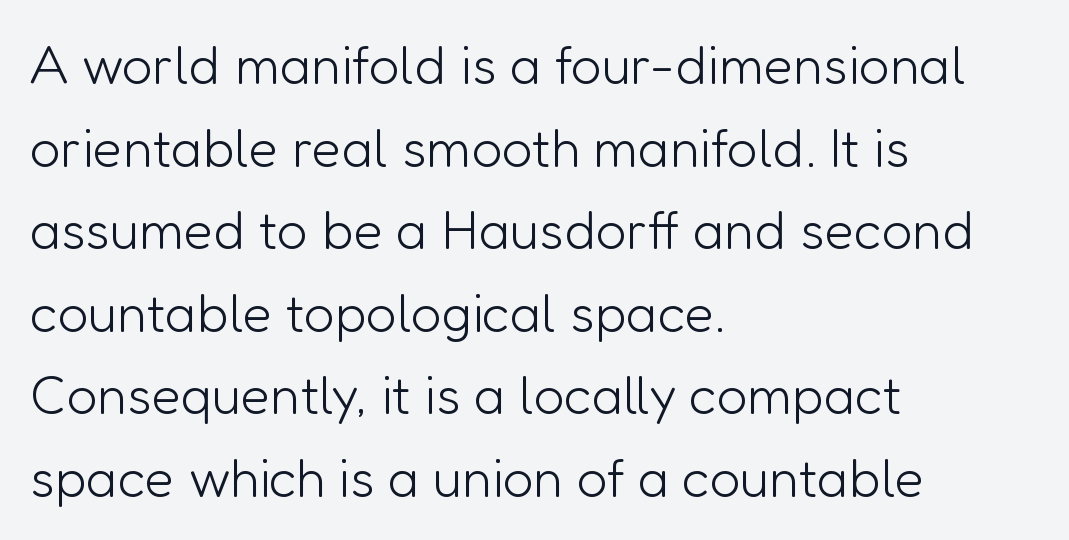
Left-aligned paragraph, ragged on the right. Bold? No — there's no thickening of the strokes. Baseline-to-baseline distance is the conventional proportion of letter height. You could not count columns in this text — the font is proportionally spaced. Rule under the text: the space is simply empty. Font category for this specimen: sans-serif.
